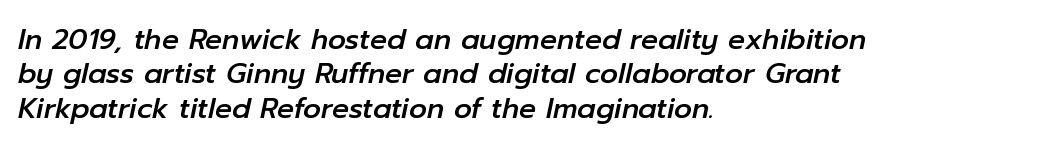
Each letter keeps its own natural width here, so spacing adapts to shape. Has an underline been added? It has not. Italic? Definitely — the glyphs are oblique. This rendering uses left alignment, leaving the right contour irregular.
